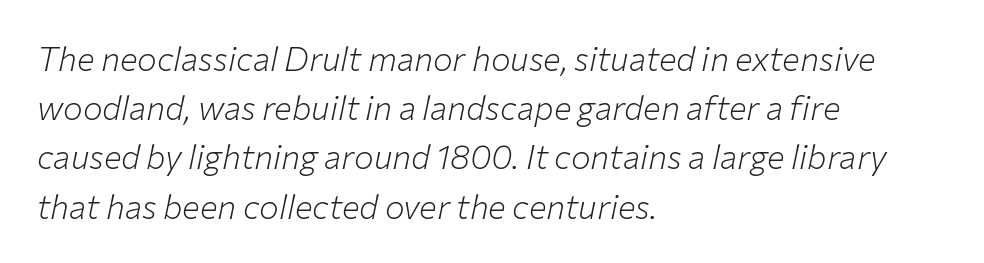
The image shows 33 px light type, italic (leaning right); set left-aligned, normal line spacing (1.49x), normal letter spacing, not underlined; low stroke contrast and a medium x-height.
